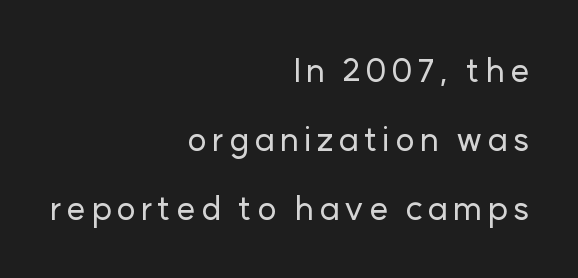
Note the varied advance widths — an 'i' is clearly narrower than an 'm'. Right-aligned paragraph, ragged on the left. Widely set lines give the paragraph a tall, airy silhouette. Designer's note — italics off, roman on.
